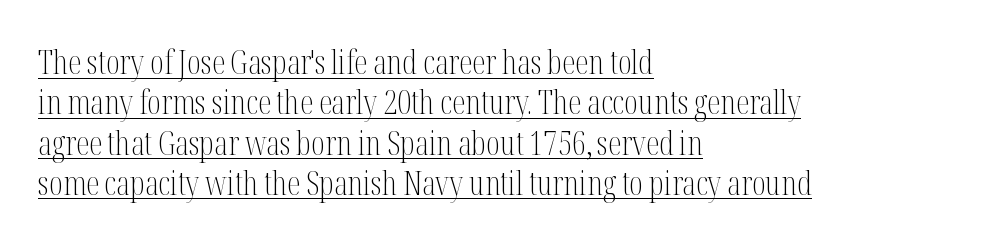
The image shows 33 px light, condensed serif type, upright; set left-aligned, line spacing 1.22x, normal letter spacing, underlined; medium stroke contrast and a medium x-height.
